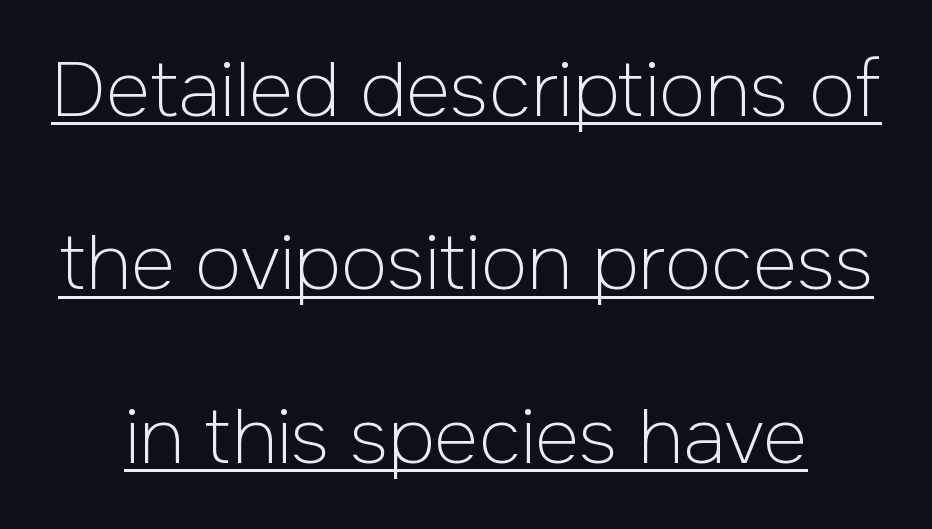
A typesetter would call this proportional, since set widths differ per character. The words here are underlined. What stands out about the letter spacing? Nothing — it is the standard amount. The letters stand upright; this is a roman face. No heavy texture on the line: the type isn't bold. The passage shown stacks its lines with a broad gap.
